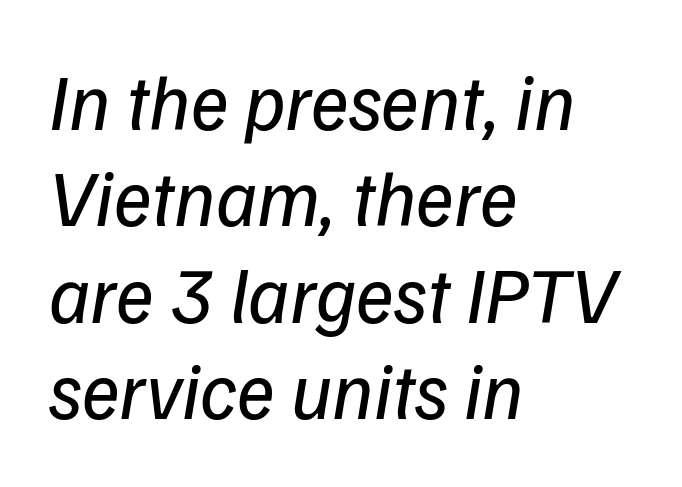
{"serif": "no", "bold": "no", "weight": "regular", "width": "normal", "stroke_contrast": "low", "x_height": "medium", "monospaced": "no", "underline": "no", "align": "left", "line_spacing_ratio": 1.22, "letter_spacing": "normal", "letter_spacing_em": 0.0, "glyph_px": 79}
